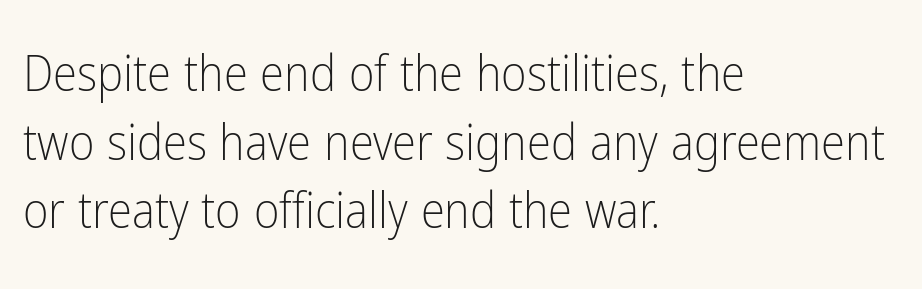
The image shows 49 px light, condensed sans-serif type, upright; set left-aligned, normal line spacing (1.4x), normal letter spacing, not underlined; low stroke contrast and a medium x-height.
